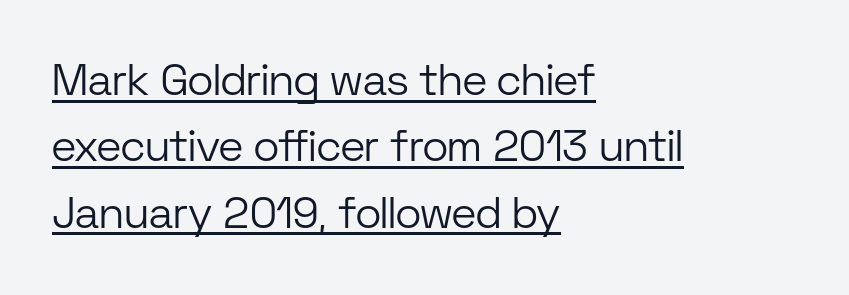
When letters stand straight like this, we call the style roman or upright. A typesetter would call this proportional, since set widths differ per character. Compared with typical body copy, the letter spacing here is the same. The string is rendered with underlining switched on.
